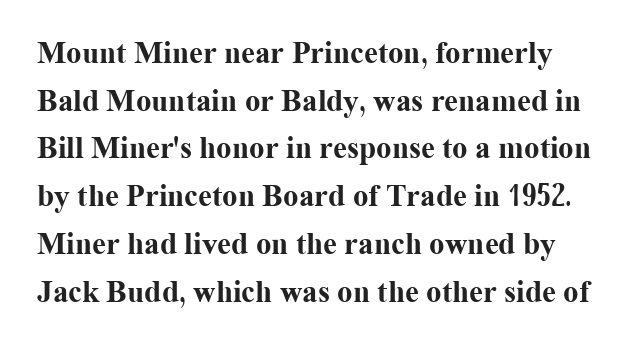
Q: Is the text bold? A: Yes.
Q: Is the text italic (slanted)? A: No, it is upright.
Q: Is the typeface a serif or a sans-serif typeface? A: Serif.
Q: Is the text underlined? A: No.
Q: Is the spacing between letters normal or unusually wide? A: Normal.
Q: Is the spacing between lines tight, normal or loose? A: Normal.
Q: Width (condensed, normal, or wide)? A: Normal.
Q: Stroke contrast? A: Medium.
Q: x-height? A: Medium.
Q: Monospaced? A: No.
